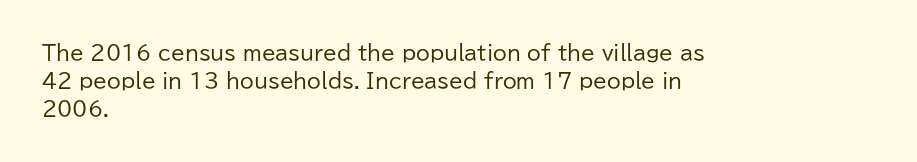
{"italic": "no", "bold": "no", "underline": "no", "align": "left", "line_spacing": "normal", "line_spacing_ratio": 1.41, "letter_spacing": "normal", "letter_spacing_em": 0.0, "glyph_px": 20}
